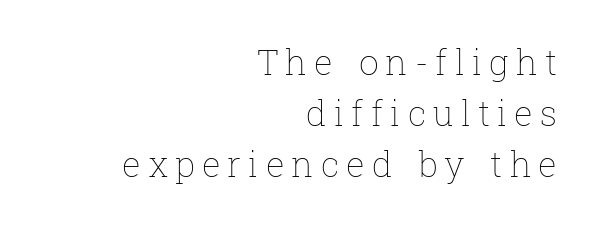
Q: Is the text bold? A: No.
Q: Is the text italic (slanted)? A: No, it is upright.
Q: Is the text underlined? A: No.
Q: How is the paragraph aligned? A: Right-aligned.
Q: Is the spacing between letters normal or unusually wide? A: Unusually wide.
Q: Is the spacing between lines tight, normal or loose? A: Normal.
Q: Width (condensed, normal, or wide)? A: Normal.
Q: Stroke contrast? A: Low.
Q: x-height? A: Medium.
Q: Monospaced? A: No.
